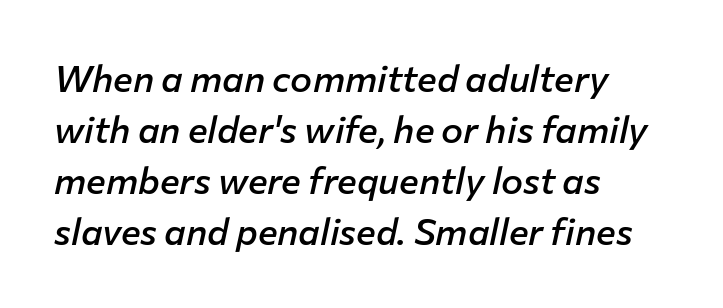
The image shows 37 px semibold type, italic (leaning right); set left-aligned, normal line spacing (1.38x), normal letter spacing, not underlined; low stroke contrast and a medium x-height.
